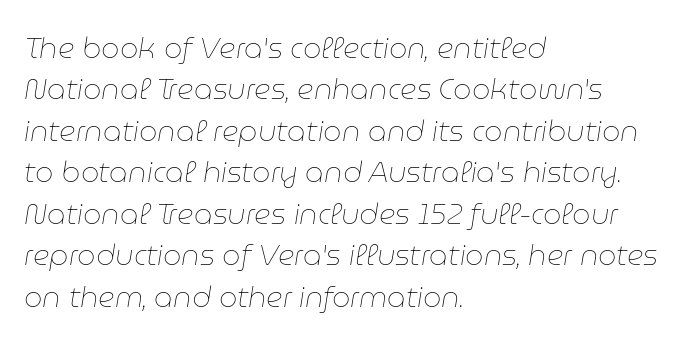
{"italic": "yes", "lean": "right", "slant_degrees": 9, "bold": "no", "weight": "thin", "width": "normal", "stroke_contrast": "low", "x_height": "medium", "monospaced": "no", "underline": "no", "align": "left", "line_spacing": "normal", "line_spacing_ratio": 1.43, "letter_spacing": "normal", "letter_spacing_em": 0.0, "glyph_px": 29}
